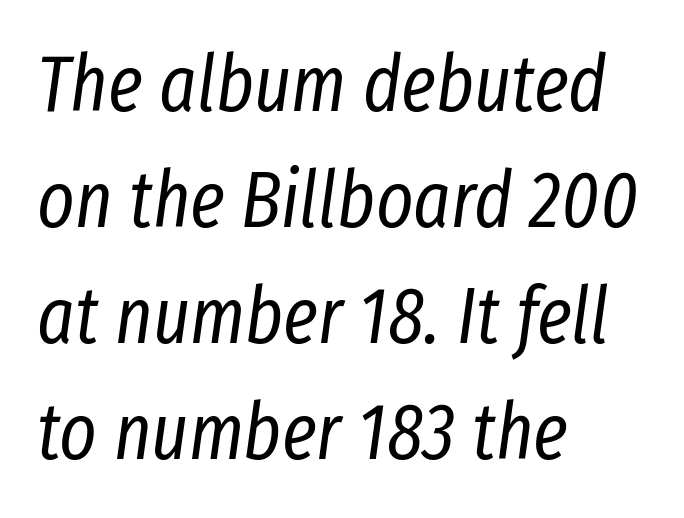
{"italic": "yes", "lean": "right", "slant_degrees": 8, "bold": "no", "weight": "regular", "width": "condensed", "stroke_contrast": "low", "x_height": "medium", "monospaced": "no", "underline": "no", "align": "left", "line_spacing": "normal", "line_spacing_ratio": 1.47, "letter_spacing": "normal", "letter_spacing_em": 0.0, "glyph_px": 79}
